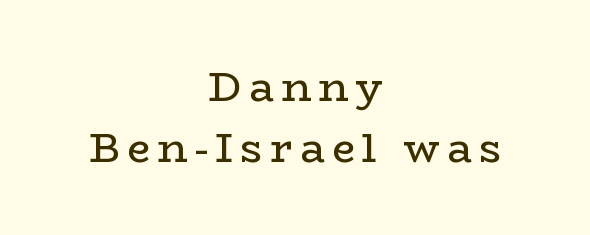
{"serif": "yes", "italic": "no", "bold": "no", "weight": "regular", "width": "wide", "stroke_contrast": "low", "x_height": "medium", "monospaced": "no", "underline": "no", "align": "center", "line_spacing": "normal", "line_spacing_ratio": 1.49, "glyph_px": 41}
